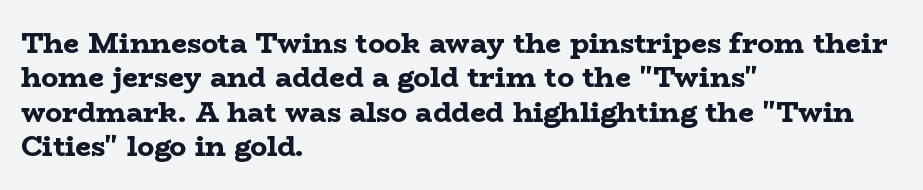
The image shows 28 px bold, wide serif type, upright; set left-aligned, line spacing 1.23x, normal letter spacing, not underlined; low stroke contrast and a medium x-height.
